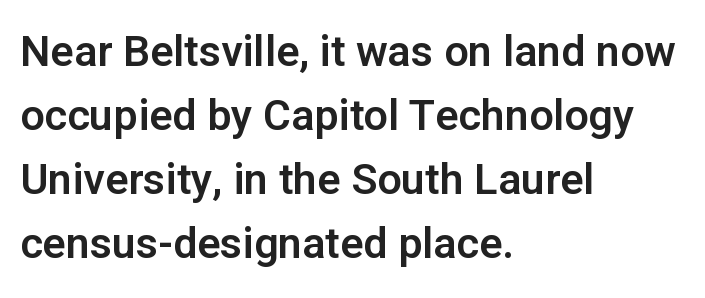
{"serif": "no", "italic": "no", "width": "normal", "stroke_contrast": "low", "x_height": "medium", "monospaced": "no", "underline": "no", "align": "left", "line_spacing": "normal", "line_spacing_ratio": 1.49, "letter_spacing": "normal", "letter_spacing_em": 0.0, "glyph_px": 43}
